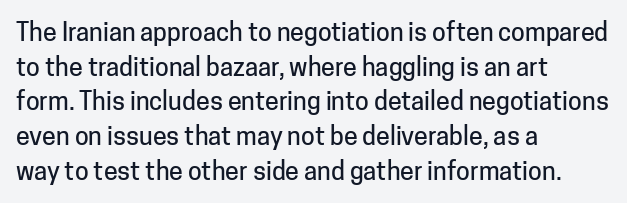
{"italic": "no", "underline": "no", "align": "left", "line_spacing": "normal", "line_spacing_ratio": 1.39, "letter_spacing": "normal", "letter_spacing_em": 0.0, "glyph_px": 25}
